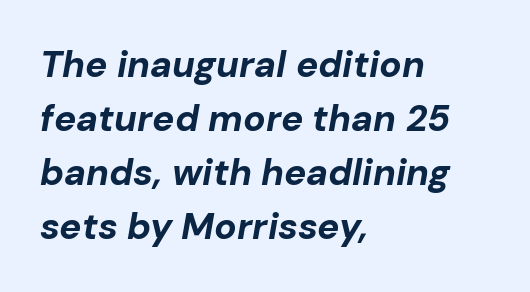
Q: Is the text bold? A: Yes.
Q: Is the text italic (slanted)? A: Yes, it leans right by about 10 degrees.
Q: Is the text underlined? A: No.
Q: How is the paragraph aligned? A: Left-aligned.
Q: Is the spacing between letters normal or unusually wide? A: Normal.
Q: Is the spacing between lines tight, normal or loose? A: Normal.
Q: Width (condensed, normal, or wide)? A: Normal.
Q: Stroke contrast? A: Low.
Q: x-height? A: Medium.
Q: Monospaced? A: No.
